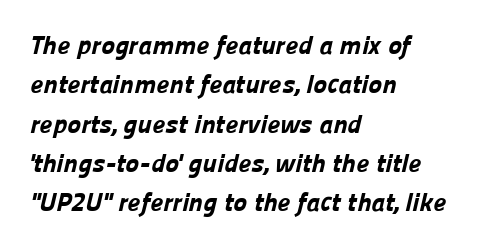
Q: Is the text bold? A: Yes.
Q: Is the text underlined? A: No.
Q: How is the paragraph aligned? A: Left-aligned.
Q: Is the spacing between letters normal or unusually wide? A: Normal.
Q: Is the spacing between lines tight, normal or loose? A: Normal.
